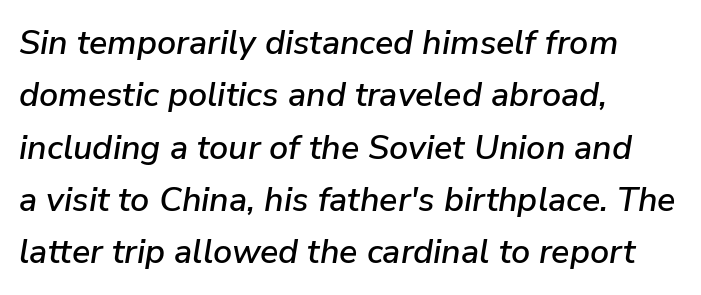
{"italic": "yes", "lean": "right", "slant_degrees": 9, "width": "normal", "stroke_contrast": "low", "x_height": "medium", "monospaced": "no", "underline": "no", "align": "left", "line_spacing": "normal", "line_spacing_ratio": 1.54, "letter_spacing": "normal", "letter_spacing_em": 0.0, "glyph_px": 34}
